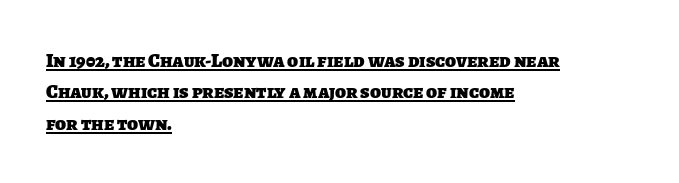
Q: Is the text bold? A: Yes.
Q: Is the text underlined? A: Yes.
Q: How is the paragraph aligned? A: Left-aligned.
Q: Is the spacing between letters normal or unusually wide? A: Normal.
Q: Is the spacing between lines tight, normal or loose? A: Normal.
